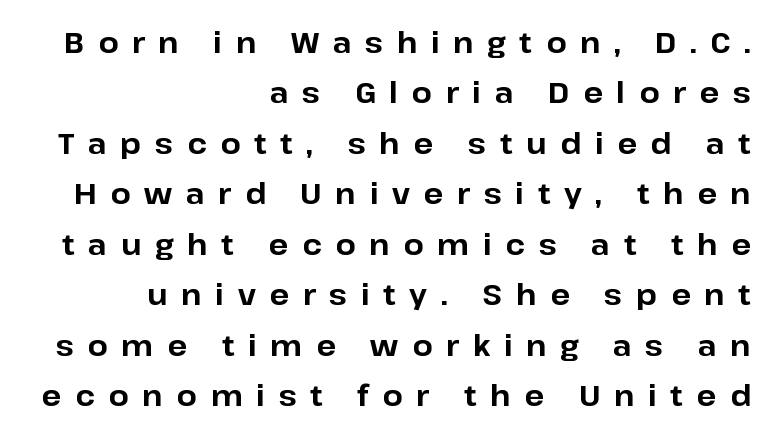
The image shows 29 px bold sans-serif type, upright; set right-aligned, line spacing 1.74x, unusually wide letter spacing (+0.47 em), not underlined; low stroke contrast and a medium x-height.
